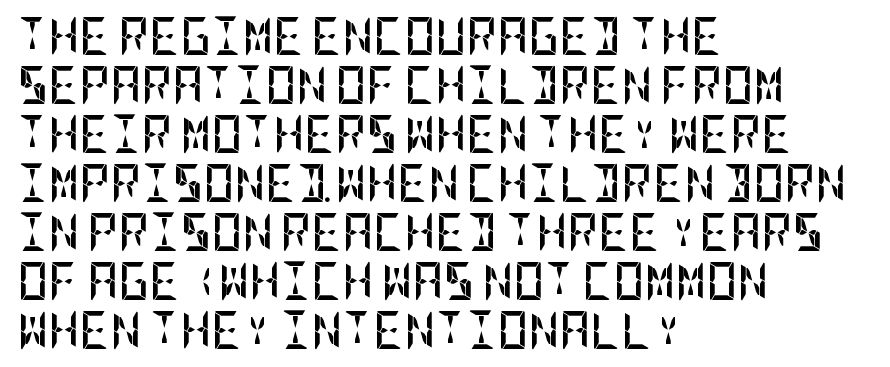
The compositor pushed each line to the left boundary. The text was rendered using a sans face with plain stroke endings. Ordinary non-slanted type is in use. The area under the type is left untouched.
